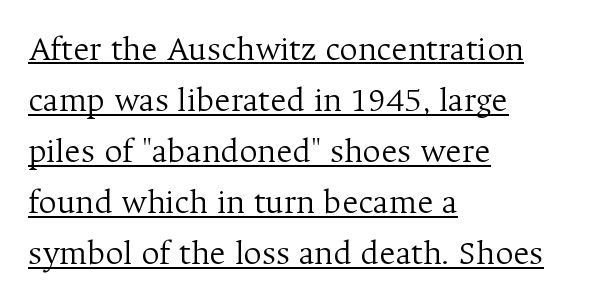
{"serif": "yes", "italic": "no", "bold": "no", "weight": "light", "width": "normal", "stroke_contrast": "medium", "x_height": "medium", "monospaced": "no", "underline": "yes", "align": "left", "line_spacing": "normal", "line_spacing_ratio": 1.46, "letter_spacing": "normal", "letter_spacing_em": 0.0, "glyph_px": 35}
